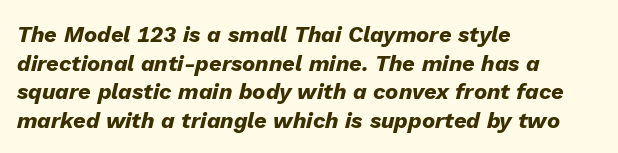
Rule under the text: the space is simply empty. The rendering keeps characters at their native spacing. Slant detected: the letters are inclined. The face used here has the dense, thick strokes of a bold. Teacher's note: observe the even left margin — that is flush-left alignment. Quick note: interline space is typical.
